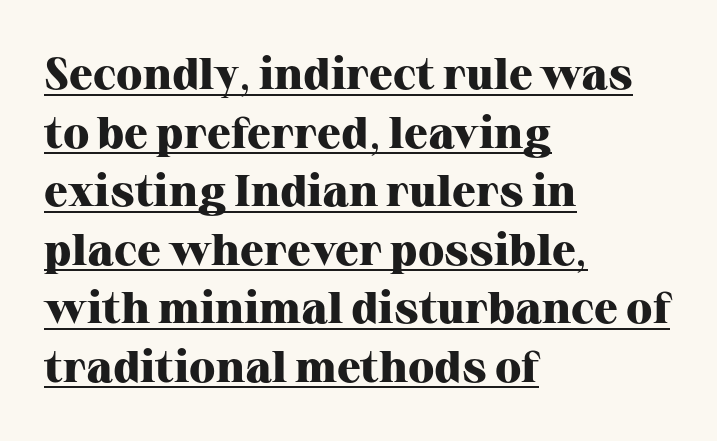
The image shows 44 px heavy serif type, upright; set left-aligned, normal line spacing (1.33x), normal letter spacing, underlined; high stroke contrast and a medium x-height.
